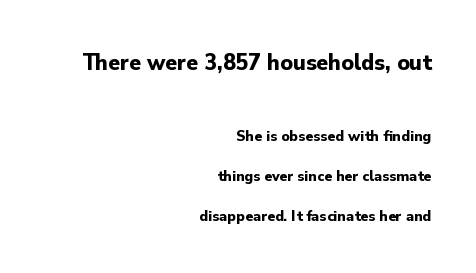
{"italic": "no", "bold": "yes", "underline": "no", "align": "right", "line_spacing": "loose", "line_spacing_ratio": 2.5, "letter_spacing": "normal", "letter_spacing_em": 0.0, "larger_block": "first", "size_ratio": 1.5, "glyph_px": 24}
